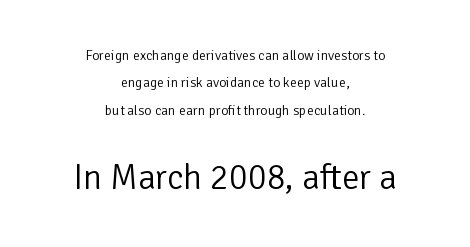
The image shows 35 px light sans-serif type, upright; set centered, loose line spacing (1.96x), normal letter spacing, not underlined; the second (bottom) block is 2.5x larger; low stroke contrast and a medium x-height.
